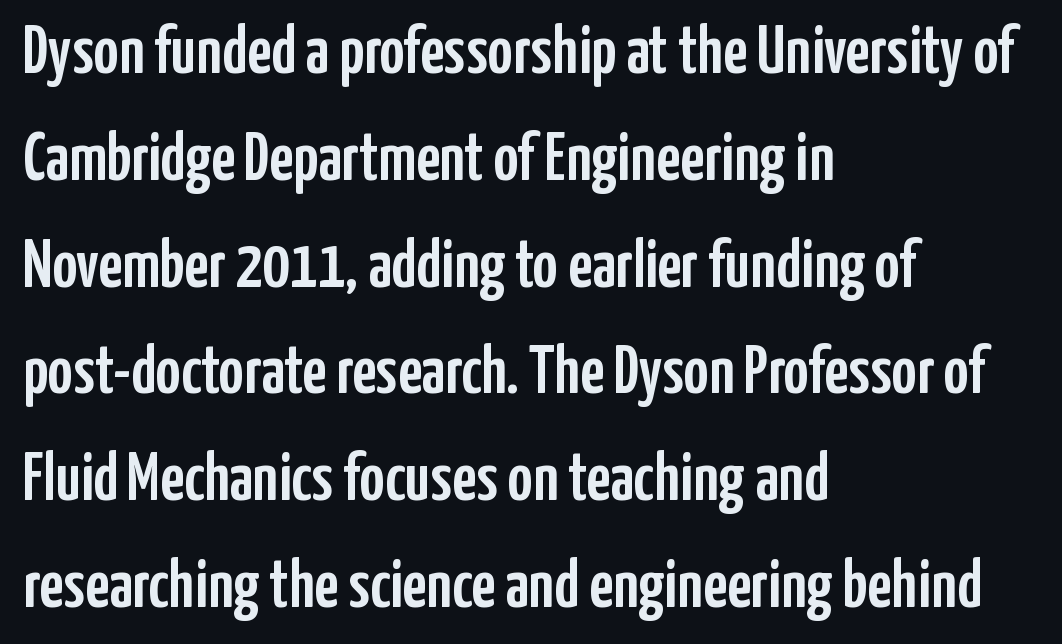
Q: Is the text italic (slanted)? A: No, it is upright.
Q: Is the typeface a serif or a sans-serif typeface? A: Sans-serif.
Q: Is the text underlined? A: No.
Q: How is the paragraph aligned? A: Left-aligned.
Q: Is the spacing between letters normal or unusually wide? A: Normal.
Q: Is the spacing between lines tight, normal or loose? A: Normal.
Q: Width (condensed, normal, or wide)? A: Condensed.
Q: Stroke contrast? A: Low.
Q: x-height? A: Medium.
Q: Monospaced? A: No.
